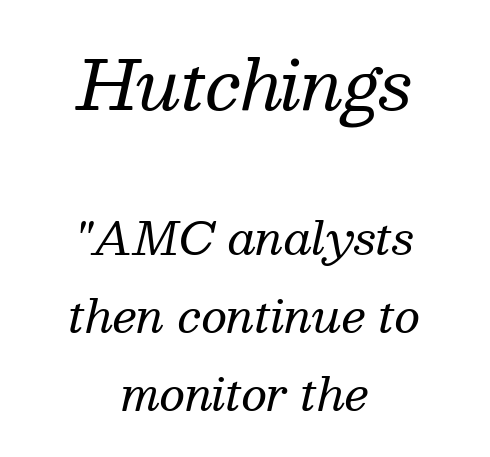
Vertical stems look standard width or narrower in stroke. Looks like regular typesetting: each glyph gets only the width it needs. A student would call this center alignment; a typographer would say set centered. Any mark beneath the type? The region is blank. The horizontal fit of the characters is conventional and even. Compared with ordinary roman type, these characters are visibly tilted.
